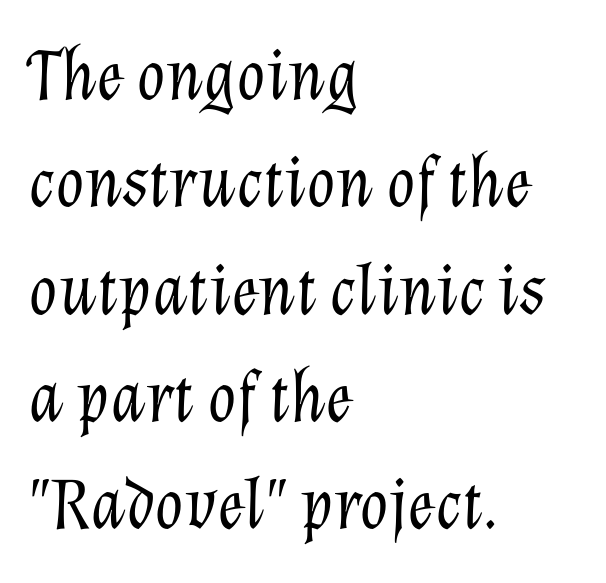
The image shows 74 px light type, italic (leaning right); set left-aligned, normal line spacing (1.45x), normal letter spacing, not underlined; low stroke contrast and a medium x-height.
